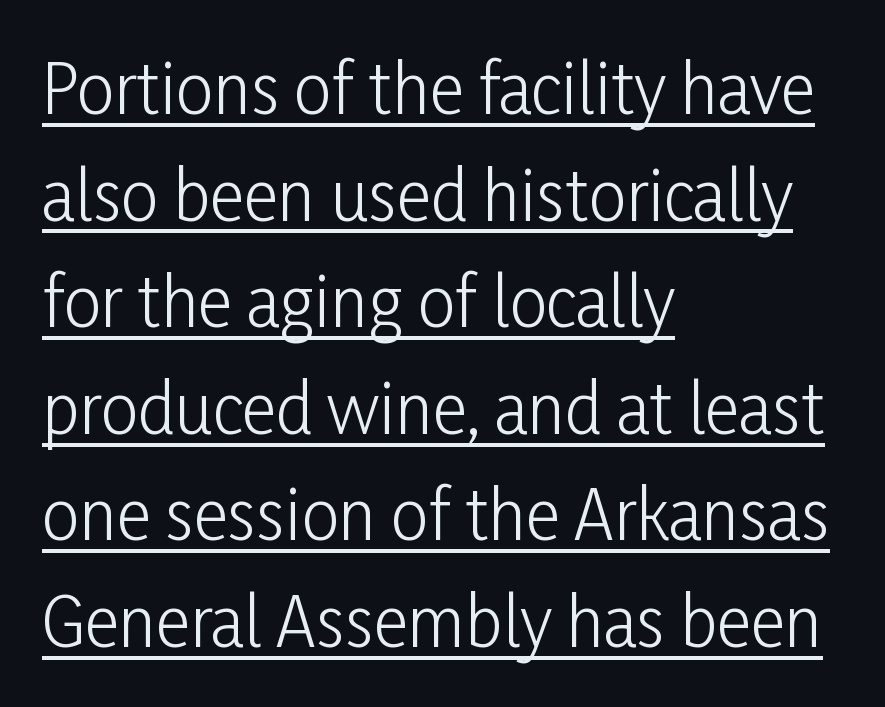
The rendering shows plain stroke endings on the letterforms — a sans-serif design. The characters are drawn with everyday or finer stroke widths. Words appear dense and cohesive because spacing is normal. You can tell it's not italic because the verticals are truly vertical.
